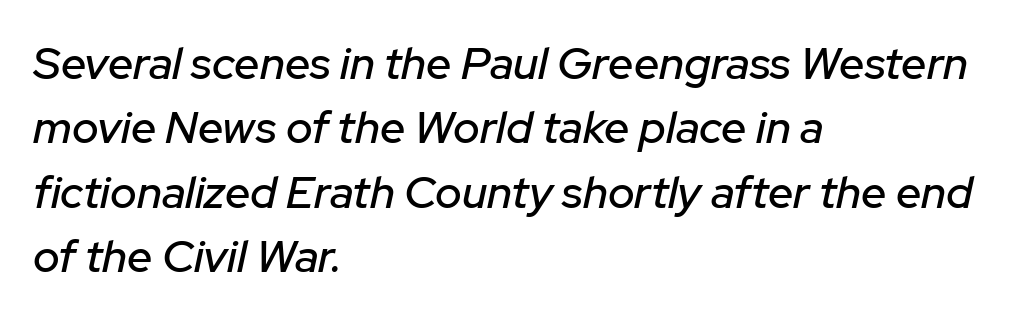
{"italic": "yes", "lean": "right", "slant_degrees": 12, "width": "normal", "stroke_contrast": "low", "x_height": "medium", "monospaced": "no", "underline": "no", "align": "left", "line_spacing": "normal", "line_spacing_ratio": 1.43, "letter_spacing": "normal", "letter_spacing_em": 0.0, "glyph_px": 45}
